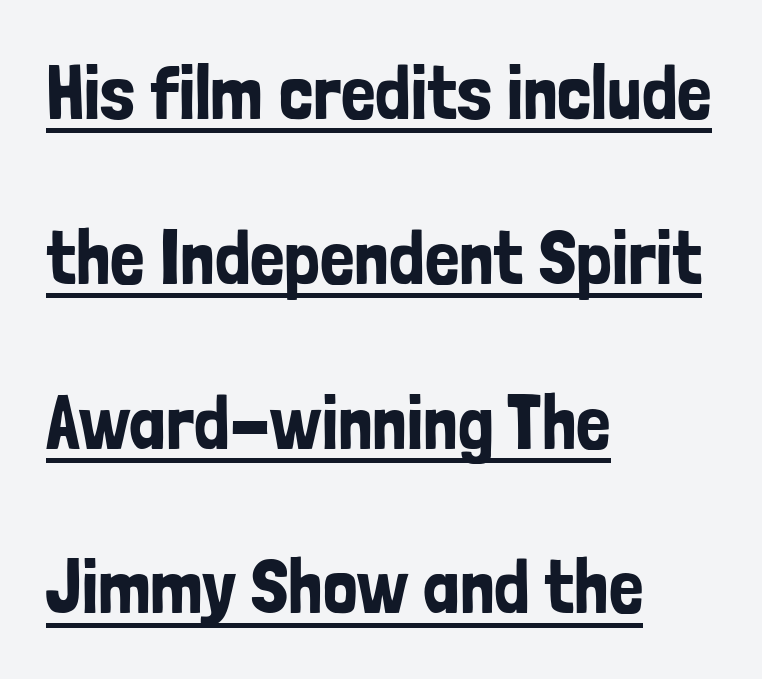
Q: Is the text italic (slanted)? A: No, it is upright.
Q: Is the typeface a serif or a sans-serif typeface? A: Sans-serif.
Q: Is the text underlined? A: Yes.
Q: How is the paragraph aligned? A: Left-aligned.
Q: Is the spacing between letters normal or unusually wide? A: Normal.
Q: Is the spacing between lines tight, normal or loose? A: Loose.
Q: Width (condensed, normal, or wide)? A: Condensed.
Q: Stroke contrast? A: Low.
Q: x-height? A: Medium.
Q: Monospaced? A: No.
